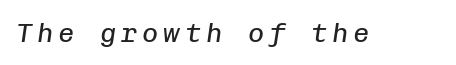
The image shows 27 px text type, italic (leaning right); set not underlined.
